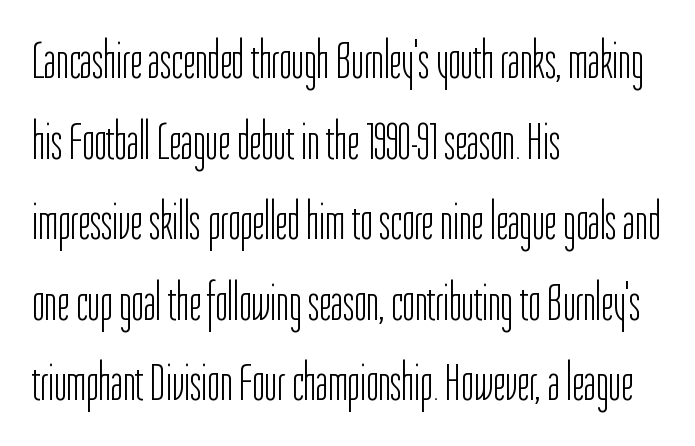
{"serif": "no", "italic": "no", "bold": "no", "weight": "light", "width": "condensed", "stroke_contrast": "low", "x_height": "medium", "monospaced": "no", "underline": "no", "align": "left", "line_spacing": "normal", "line_spacing_ratio": 1.52, "letter_spacing": "normal", "letter_spacing_em": 0.0, "glyph_px": 53}
